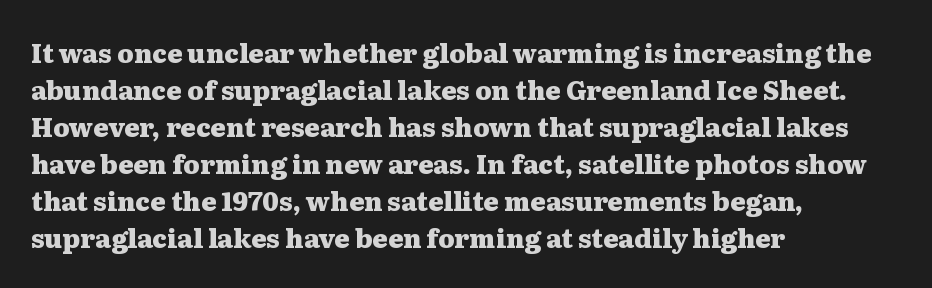
The image shows 26 px bold type, upright; set left-aligned, normal line spacing (1.42x), normal letter spacing, not underlined.
